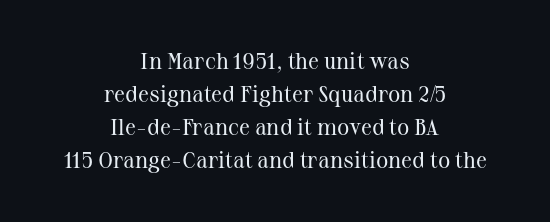
The image shows 23 px text type, upright; set centered, normal line spacing (1.44x), normal letter spacing, not underlined.
